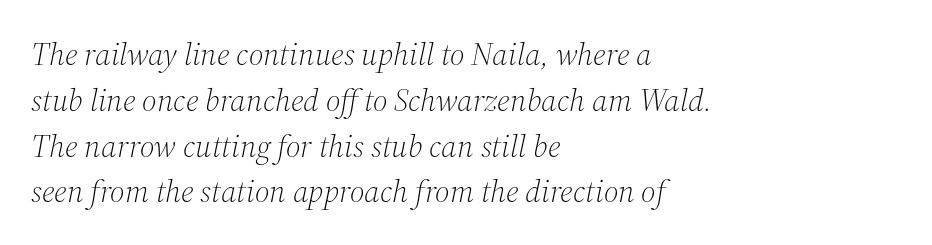
The image shows 32 px light serif type, italic (leaning right); set left-aligned, normal line spacing (1.43x), normal letter spacing, not underlined; medium stroke contrast and a medium x-height.
